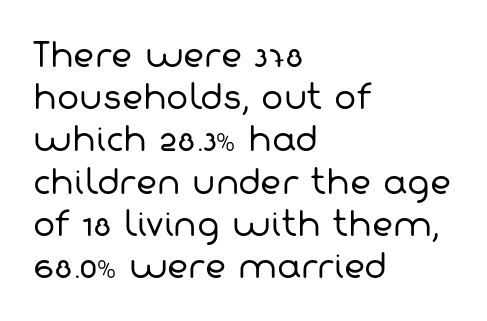
The image shows 33 px regular-weight sans-serif type; set left-aligned, normal line spacing (1.28x), normal letter spacing, not underlined; low stroke contrast and a medium x-height.
